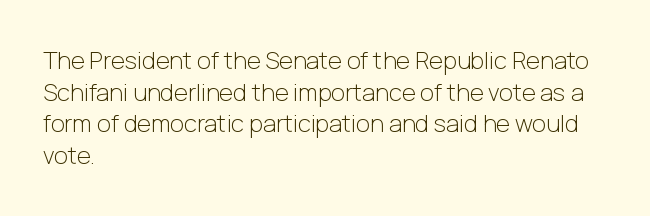
{"italic": "no", "bold": "no", "underline": "no", "align": "left", "line_spacing": "normal", "line_spacing_ratio": 1.32, "letter_spacing": "normal", "letter_spacing_em": 0.0, "glyph_px": 24}
